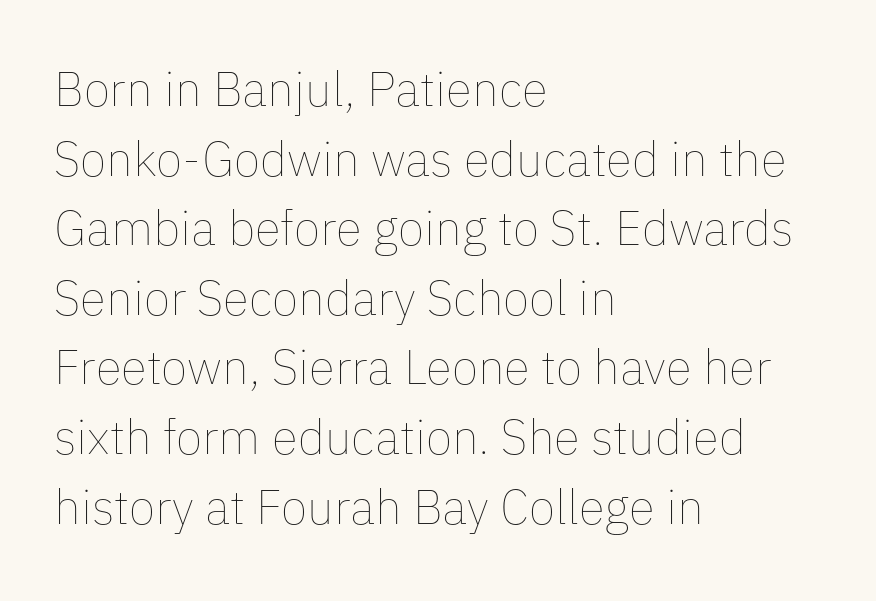
The image shows 48 px thin type, upright; set left-aligned, normal line spacing (1.45x), normal letter spacing, not underlined; low stroke contrast and a medium x-height.
